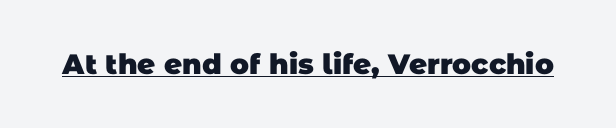
The image shows 28 px heavy sans-serif type; set normal letter spacing, underlined; low stroke contrast and a large x-height.
